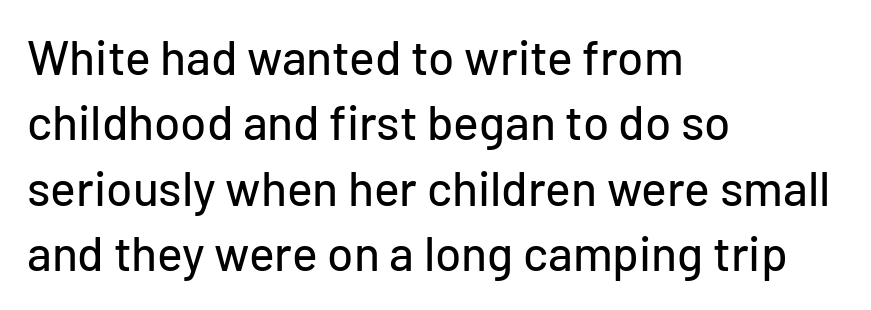
Q: Is the text italic (slanted)? A: No, it is upright.
Q: Is the typeface a serif or a sans-serif typeface? A: Sans-serif.
Q: Is the text underlined? A: No.
Q: How is the paragraph aligned? A: Left-aligned.
Q: Is the spacing between letters normal or unusually wide? A: Normal.
Q: Is the spacing between lines tight, normal or loose? A: Normal.
Q: Width (condensed, normal, or wide)? A: Normal.
Q: Stroke contrast? A: Low.
Q: x-height? A: Medium.
Q: Monospaced? A: No.
